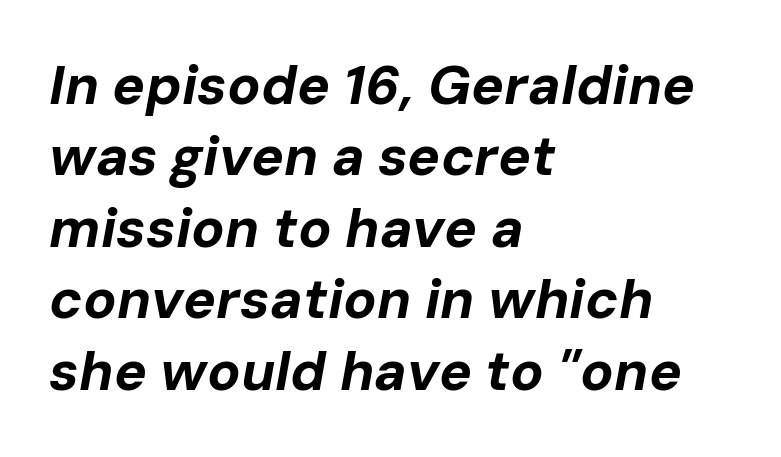
The passage shown leans; its letterforms are oblique. Reading down the column, the eye jumps a familiar distance to each next line. Words float on clear page, feet unadorned. This rendering uses left alignment, leaving the right contour irregular. Strong, thick strokes mark this as bold type.
